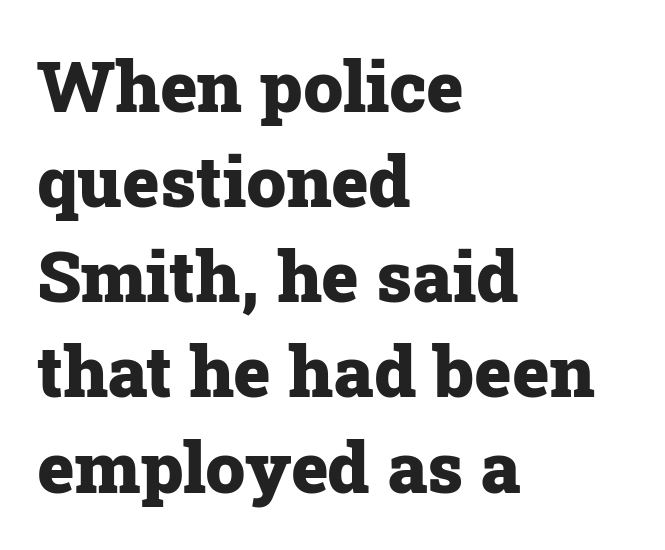
The image shows 71 px heavy serif type, upright; set left-aligned, normal line spacing (1.34x), normal letter spacing, not underlined; low stroke contrast and a medium x-height.
